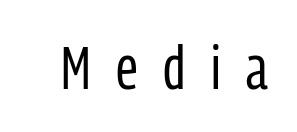
Quick note: underline off. The passage shown is typed in a proportional face where columns would drift. Nothing sits at the stroke ends, so this counts as sans-serif. Unbolded letterforms with no extra heft. Every character sits straight up, as roman type does. Observe the wide spacing: letters keep a clear distance from each other.
